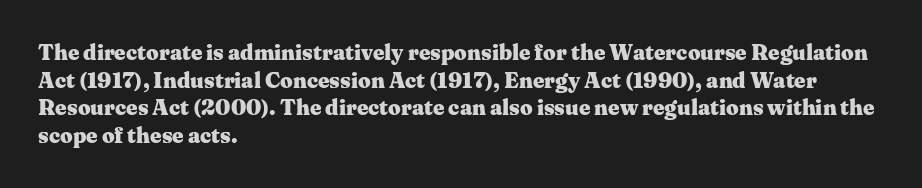
The image shows 22 px bold type, upright; set left-aligned, normal line spacing (1.26x), normal letter spacing, not underlined.
